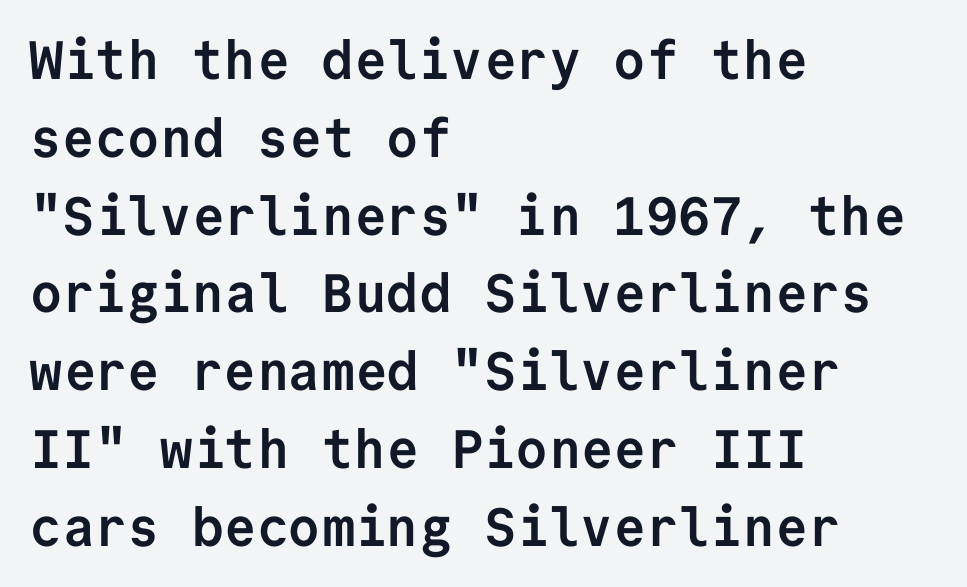
Q: Is the text bold? A: Yes.
Q: Is the text italic (slanted)? A: No, it is upright.
Q: Is the typeface a serif or a sans-serif typeface? A: Sans-serif.
Q: Is the text underlined? A: No.
Q: How is the paragraph aligned? A: Left-aligned.
Q: Is the spacing between letters normal or unusually wide? A: Normal.
Q: Is the spacing between lines tight, normal or loose? A: Normal.
Q: Width (condensed, normal, or wide)? A: Normal.
Q: Stroke contrast? A: Low.
Q: x-height? A: Medium.
Q: Monospaced? A: Yes.
